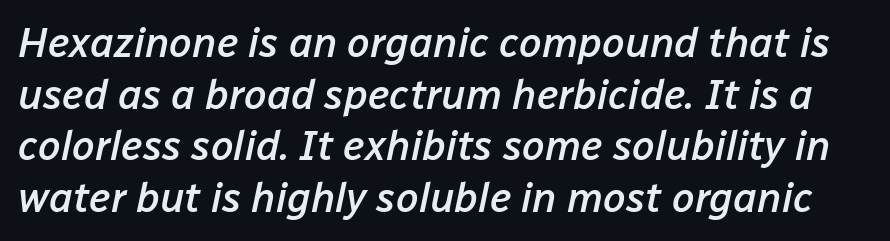
Q: Is the text bold? A: Semi-bold.
Q: Is the text italic (slanted)? A: Yes, it leans right by about 12 degrees.
Q: Is the text underlined? A: No.
Q: Is the spacing between letters normal or unusually wide? A: Normal.
Q: Is the spacing between lines tight, normal or loose? A: Normal.
Q: Width (condensed, normal, or wide)? A: Normal.
Q: Stroke contrast? A: Low.
Q: x-height? A: Medium.
Q: Monospaced? A: No.
